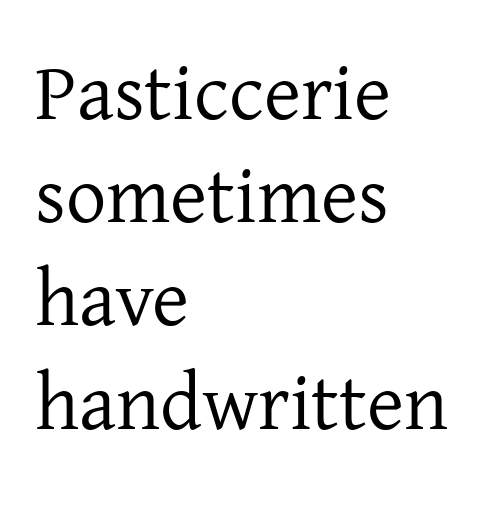
Q: Is the text bold? A: No.
Q: Is the text italic (slanted)? A: No, it is upright.
Q: Is the typeface a serif or a sans-serif typeface? A: Serif.
Q: Is the text underlined? A: No.
Q: How is the paragraph aligned? A: Left-aligned.
Q: Is the spacing between letters normal or unusually wide? A: Normal.
Q: Is the spacing between lines tight, normal or loose? A: Normal.
Q: Width (condensed, normal, or wide)? A: Normal.
Q: Stroke contrast? A: Low.
Q: x-height? A: Medium.
Q: Monospaced? A: No.
